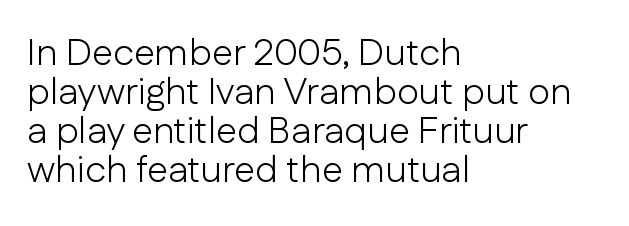
Character widths vary here, with narrow letters taking less room than wide ones. Posture: upright roman. You could barely slide anything between these rows. Just letters on the line, the space beneath them empty. The text block is weighted toward the left margin, trailing off unevenly rightward.
